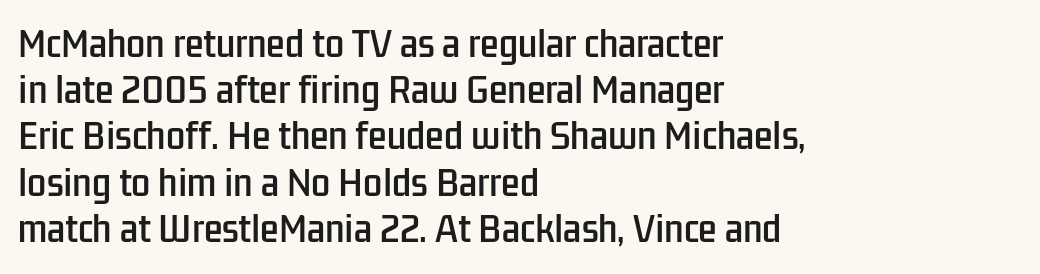
The image shows 34 px condensed sans-serif type, upright; set left-aligned, normal line spacing (1.36x), normal letter spacing, not underlined; low stroke contrast and a medium x-height.
